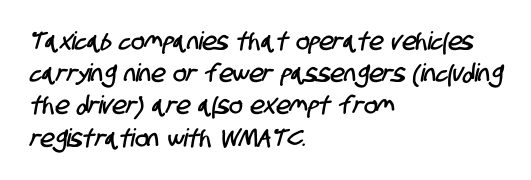
The image shows 25 px text type; set left-aligned, normal line spacing (1.29x), normal letter spacing, not underlined.
